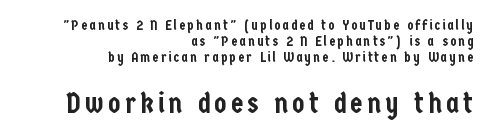
A student would notice the bottom passage is typeset larger than what precedes it. Just letters on the line, the space beneath them empty. These lines were composed using upright roman letters. A typesetter would call this leading minimal, almost set solid. The rendering shows plain stroke endings on the letterforms — a sans-serif design.
